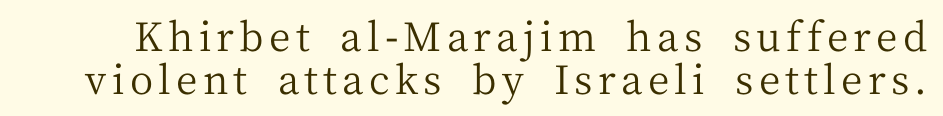
The image shows 40 px regular-weight serif type, upright; set tight line spacing (1.07x), not underlined; medium stroke contrast and a medium x-height.
